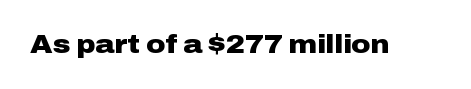
Q: Is the text bold? A: Yes.
Q: Is the text italic (slanted)? A: No, it is upright.
Q: Is the text underlined? A: No.
Q: Is the spacing between letters normal or unusually wide? A: Normal.
